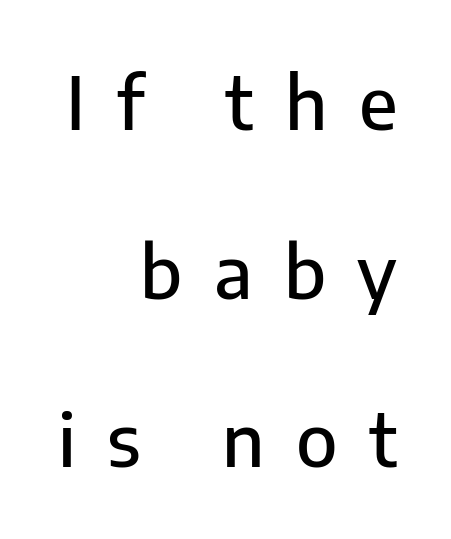
{"serif": "no", "italic": "no", "width": "normal", "stroke_contrast": "low", "x_height": "medium", "monospaced": "no", "underline": "no", "align": "right", "line_spacing": "loose", "line_spacing_ratio": 2.31, "letter_spacing": "wide", "letter_spacing_em": 0.43, "glyph_px": 73}
